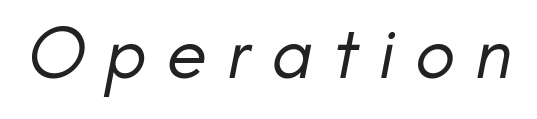
Heft: none added — not bold. This rendering widens character spacing well past its baseline value. Letters rest on an invisible, unmarked baseline. Think of a printed novel: that variable character pitch is what you see here.
